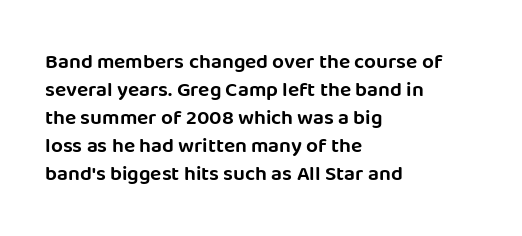
The image shows 21 px text type, upright; set left-aligned, normal line spacing (1.33x), normal letter spacing, not underlined.
